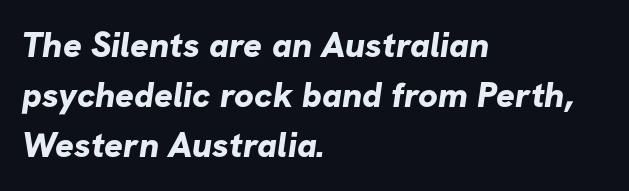
{"serif": "no", "bold": "yes", "weight": "bold", "width": "normal", "stroke_contrast": "low", "x_height": "medium", "monospaced": "no", "underline": "no", "align": "left", "line_spacing": "normal", "line_spacing_ratio": 1.43, "letter_spacing": "normal", "letter_spacing_em": 0.0, "glyph_px": 35}
